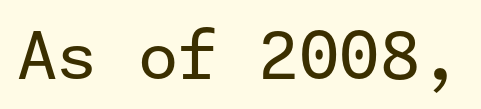
Q: Is the text bold? A: No.
Q: Is the text italic (slanted)? A: No, it is upright.
Q: Is the typeface a serif or a sans-serif typeface? A: Sans-serif.
Q: Is the text underlined? A: No.
Q: Is the spacing between letters normal or unusually wide? A: Normal.
Q: Width (condensed, normal, or wide)? A: Normal.
Q: Stroke contrast? A: Low.
Q: x-height? A: Medium.
